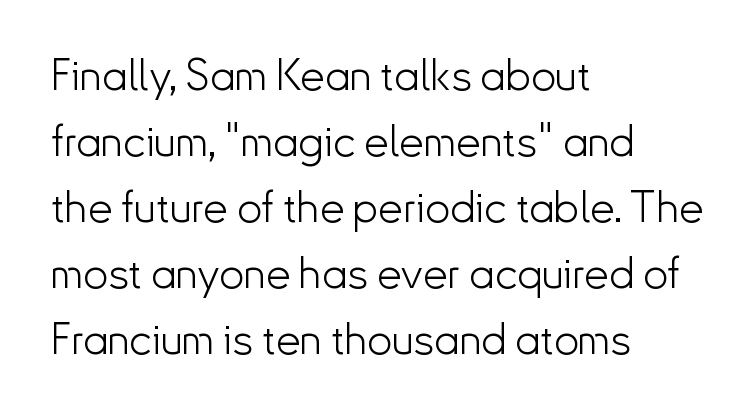
{"serif": "no", "italic": "no", "bold": "no", "weight": "light", "width": "normal", "stroke_contrast": "low", "x_height": "small", "monospaced": "no", "underline": "no", "align": "left", "line_spacing": "normal", "line_spacing_ratio": 1.5, "letter_spacing": "normal", "letter_spacing_em": 0.0, "glyph_px": 44}
